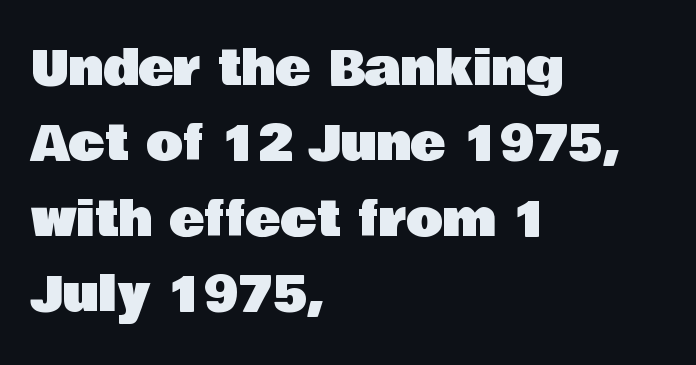
Q: Is the text italic (slanted)? A: No, it is upright.
Q: Is the typeface a serif or a sans-serif typeface? A: Sans-serif.
Q: Is the text underlined? A: No.
Q: How is the paragraph aligned? A: Left-aligned.
Q: Is the spacing between letters normal or unusually wide? A: Normal.
Q: Is the spacing between lines tight, normal or loose? A: Normal.
Q: Width (condensed, normal, or wide)? A: Normal.
Q: Stroke contrast? A: Low.
Q: x-height? A: Large.
Q: Monospaced? A: No.
